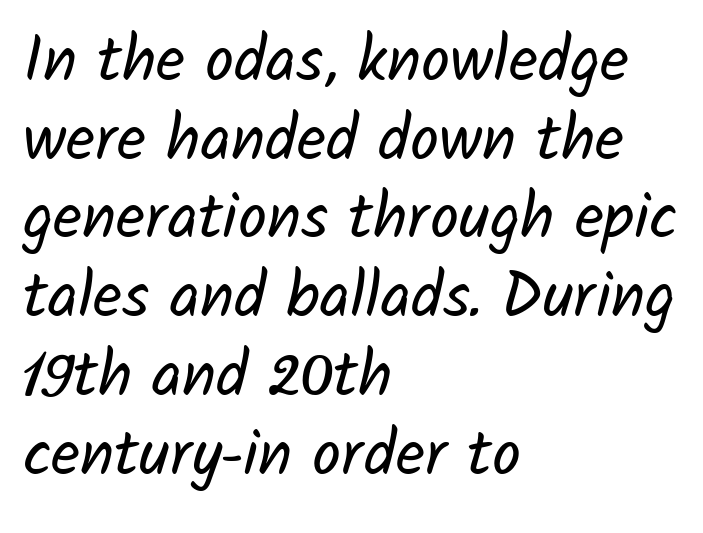
Q: Is the text bold? A: No.
Q: Is the typeface a serif or a sans-serif typeface? A: Sans-serif.
Q: Is the text underlined? A: No.
Q: How is the paragraph aligned? A: Left-aligned.
Q: Is the spacing between letters normal or unusually wide? A: Normal.
Q: Width (condensed, normal, or wide)? A: Normal.
Q: Stroke contrast? A: Low.
Q: x-height? A: Medium.
Q: Monospaced? A: No.
